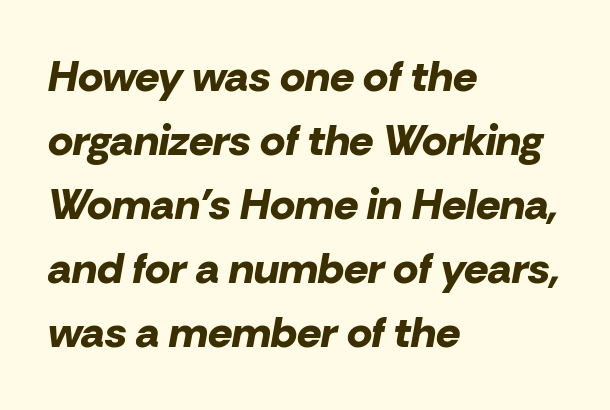
The image shows 43 px bold type, italic (leaning right); set left-aligned, normal line spacing (1.49x), normal letter spacing, not underlined; low stroke contrast and a medium x-height.
